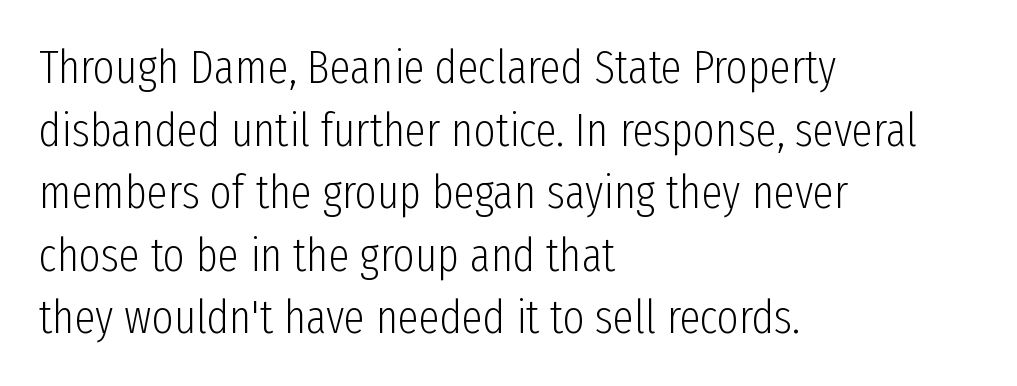
The text was rendered using a sans face with plain stroke endings. The rendering uses natural spacing where letterforms have individual widths. The letters stand upright; this is a roman face. All the whitespace from short lines collects on the right. The font is comparable to plain body text, perhaps lighter.
